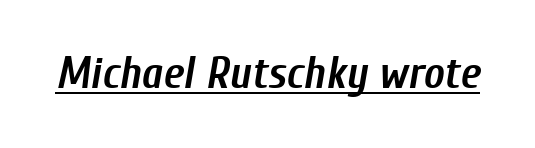
The image shows 44 px semibold, condensed type, italic (leaning right); set normal letter spacing, underlined; low stroke contrast and a medium x-height.
